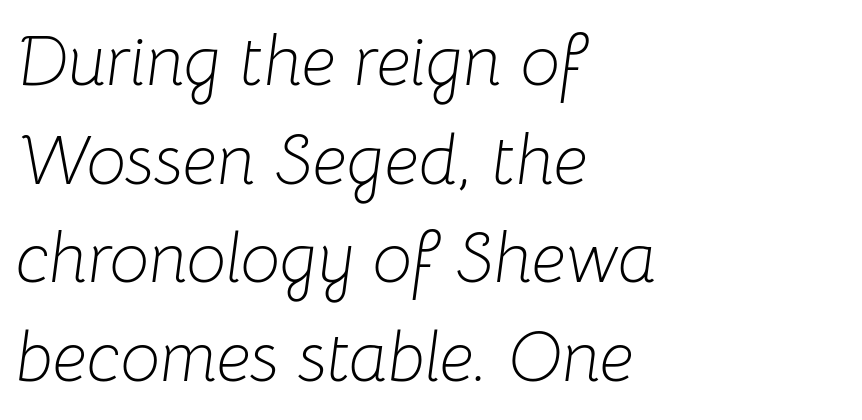
The passage is arranged the way most books set body copy — flush left. Think of a printed novel: that variable character pitch is what you see here. Vertical spacing — default. Unmarked baselines from the first word to the last.
